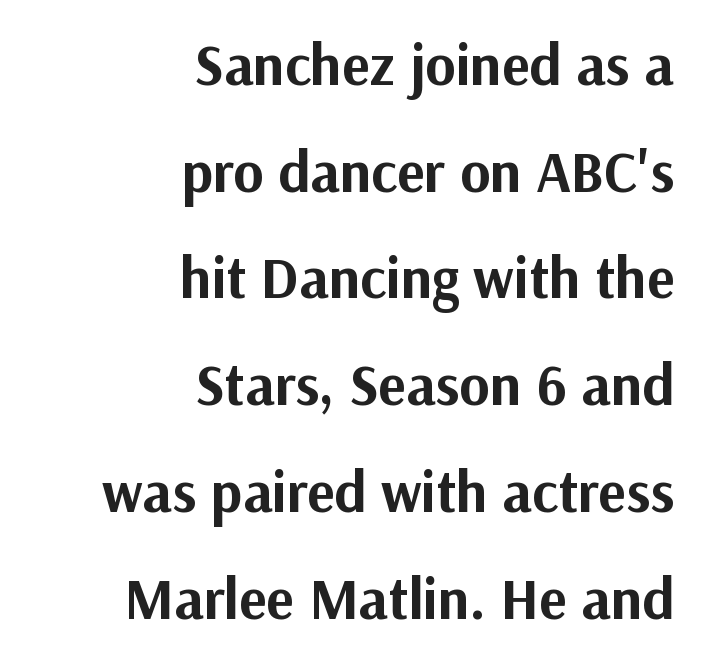
The image shows 58 px bold sans-serif type, upright; set right-aligned, line spacing 1.84x, normal letter spacing, not underlined; medium stroke contrast and a medium x-height.
